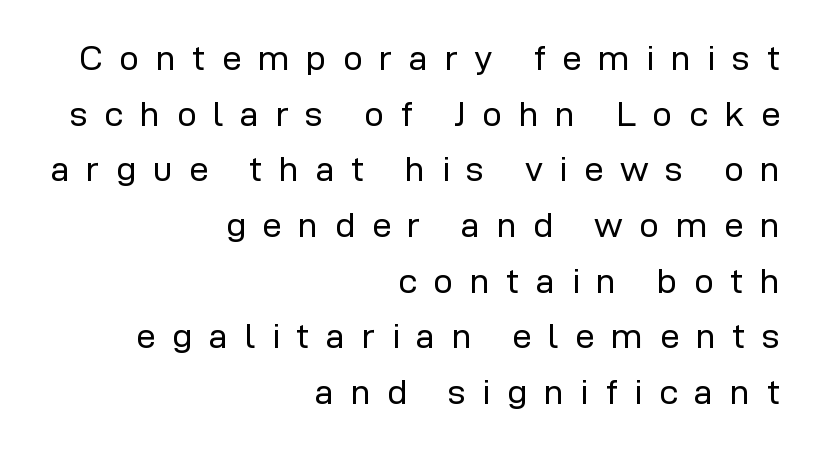
Bare-footed words on every line. The weight tops out at a normal text grade. These lines sit exactly where default settings would place them. Does the copy run flush right? Yes — the right margin is perfectly even.
